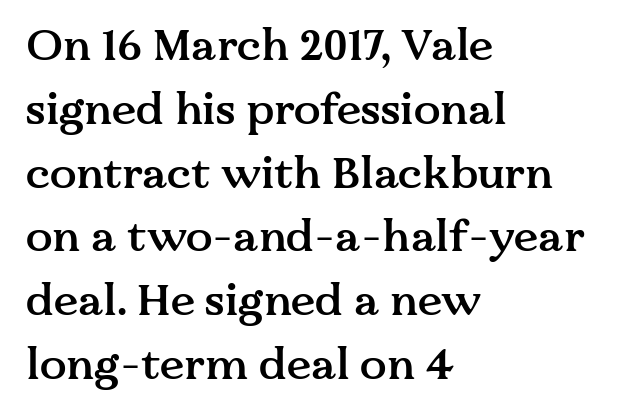
The characters display serif detailing at their extremities. Leftover space on each line is placed entirely after the last word. The zone under the glyphs is completely vacant. Each glyph is drawn with semibold strokes, heavier than normal yet not fully bold. If you measured baseline to baseline, you'd find a middling distance.
